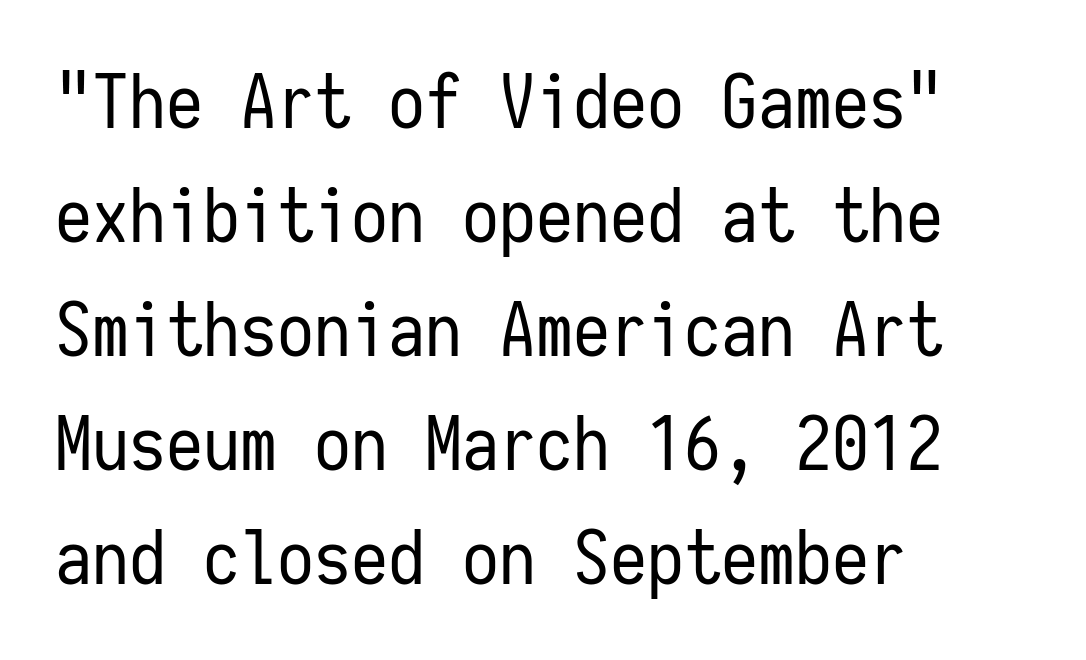
{"serif": "no", "italic": "no", "bold": "no", "weight": "regular", "width": "condensed", "stroke_contrast": "low", "x_height": "medium", "monospaced": "yes", "underline": "no", "align": "left", "line_spacing": "normal", "line_spacing_ratio": 1.54, "letter_spacing": "normal", "letter_spacing_em": 0.0, "glyph_px": 74}
